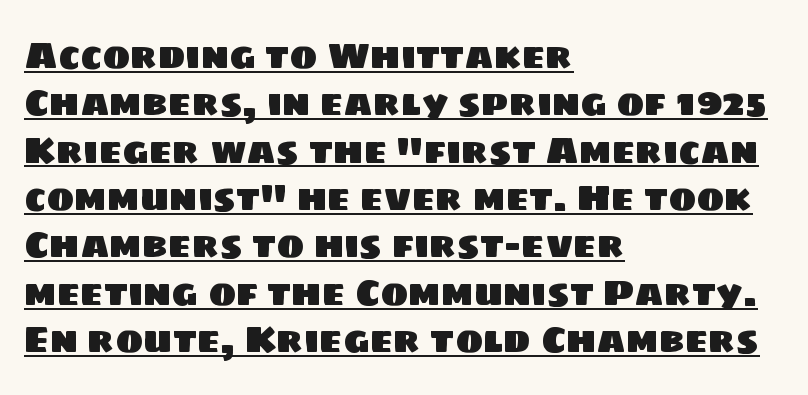
{"serif": "no", "width": "normal", "stroke_contrast": "low", "x_height": "large", "monospaced": "no", "underline": "yes", "align": "left", "line_spacing": "normal", "line_spacing_ratio": 1.28, "letter_spacing": "normal", "letter_spacing_em": 0.0, "glyph_px": 37}
